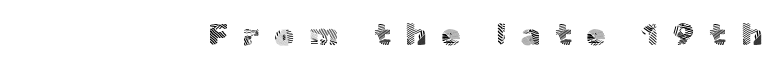
The image shows 31 px light sans-serif type, upright; set right-aligned, unusually wide letter spacing (+0.48 em), not underlined; a medium x-height.
